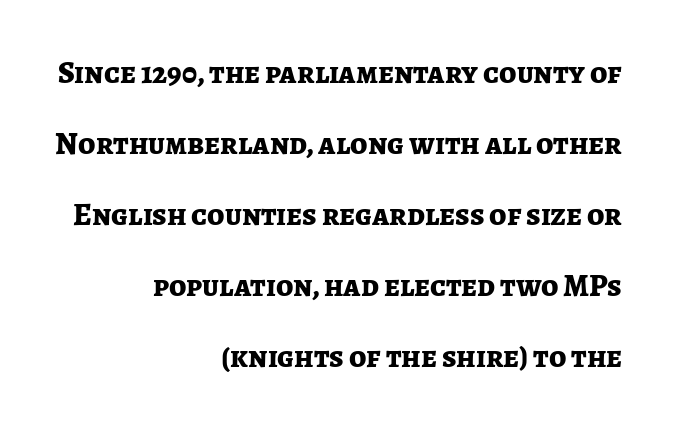
{"serif": "no", "italic": "no", "bold": "yes", "weight": "bold", "width": "normal", "stroke_contrast": "low", "x_height": "medium", "monospaced": "no", "underline": "no", "align": "right", "line_spacing": "loose", "line_spacing_ratio": 2.29, "letter_spacing": "normal", "letter_spacing_em": 0.0, "glyph_px": 31}
